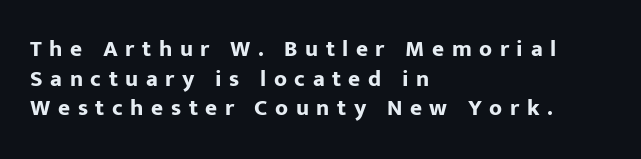
Characters follow at a spacing far wider than the type designer built in. You can tell it's not italic because the verticals are truly vertical. Set as a true bold cut, around the 700 mark. Notice how descenders clear the ascenders below comfortably — that's standard leading. Is the block centered? No — it sits flush against the left margin.
